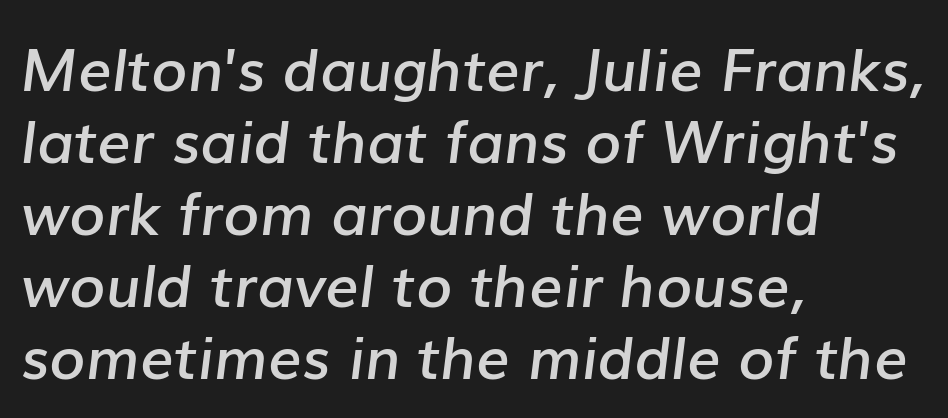
The image shows 59 px semibold type, italic (leaning right); set left-aligned, line spacing 1.22x, normal letter spacing, not underlined; low stroke contrast and a medium x-height.
